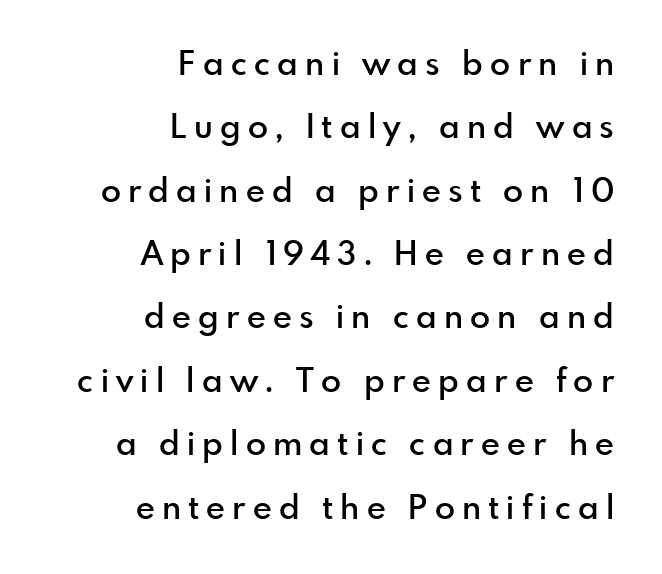
Q: Is the text bold? A: Semi-bold.
Q: Is the text italic (slanted)? A: No, it is upright.
Q: Is the typeface a serif or a sans-serif typeface? A: Sans-serif.
Q: Is the text underlined? A: No.
Q: How is the paragraph aligned? A: Right-aligned.
Q: Is the spacing between letters normal or unusually wide? A: Unusually wide.
Q: Is the spacing between lines tight, normal or loose? A: Loose.
Q: Width (condensed, normal, or wide)? A: Normal.
Q: x-height? A: Small.
Q: Monospaced? A: No.
